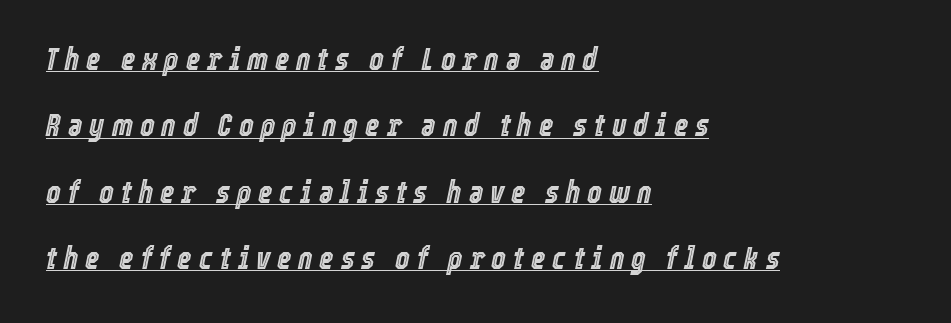
Q: Is the text italic (slanted)? A: Yes, it leans right by about 12 degrees.
Q: Is the text underlined? A: Yes.
Q: How is the paragraph aligned? A: Left-aligned.
Q: Is the spacing between letters normal or unusually wide? A: Unusually wide.
Q: Is the spacing between lines tight, normal or loose? A: Loose.
Q: Width (condensed, normal, or wide)? A: Condensed.
Q: x-height? A: Medium.
Q: Monospaced? A: No.
